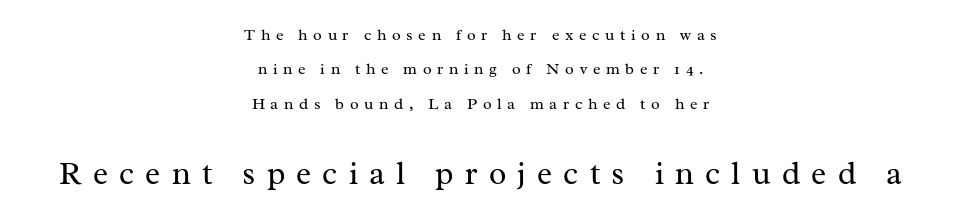
The image shows 32 px regular-weight serif type, upright; set centered, loose line spacing (2.15x), unusually wide letter spacing (+0.35 em), not underlined; the second (bottom) block is 2.0x larger; medium stroke contrast and a medium x-height.
